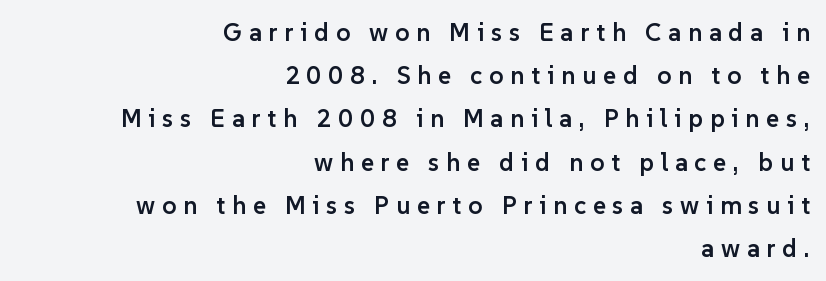
On the weight axis this lands at semibold, roughly 600. The gaps between neighbouring characters are conspicuously large. The specimen omits any rule beneath the text block's lines. The specimen reads as upright at a glance. Line ends are locked; line starts wander.
